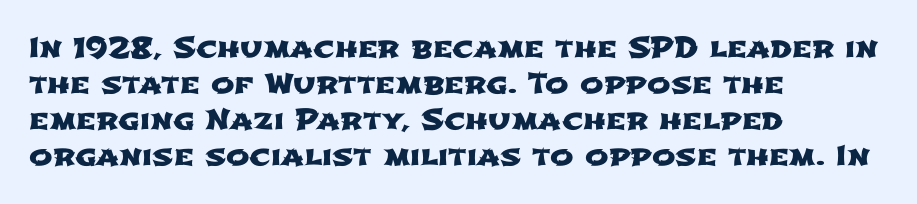
Where is the straight margin? On the left. Note the varied advance widths — an 'i' is clearly narrower than an 'm'. This sample uses a sans-serif face. Look at the tracking — it's just the regular setting, nothing added. Decoration check: the copy has no underline. Line spacing here is normal.
